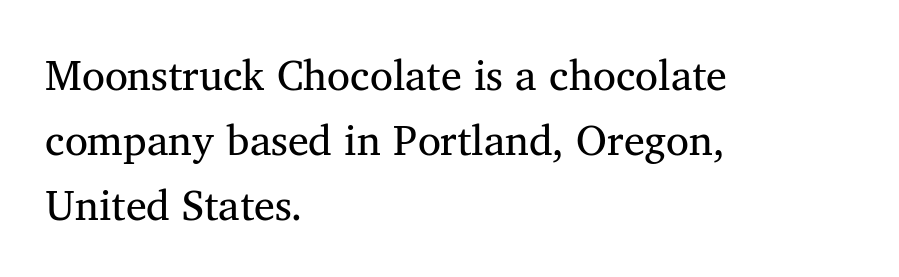
{"serif": "yes", "italic": "no", "bold": "no", "weight": "regular", "width": "normal", "stroke_contrast": "medium", "x_height": "medium", "monospaced": "no", "underline": "no", "align": "left", "line_spacing": "normal", "line_spacing_ratio": 1.55, "letter_spacing": "normal", "letter_spacing_em": 0.0, "glyph_px": 42}
